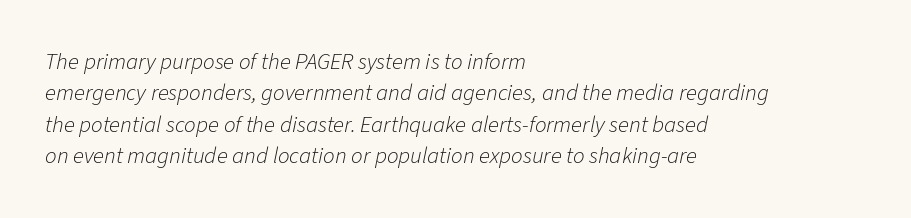
The image shows 23 px text type, italic (leaning right); set left-aligned, normal line spacing (1.36x), normal letter spacing, not underlined.
